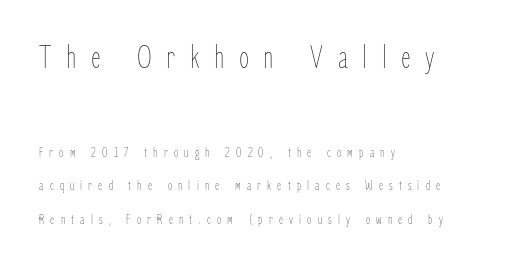
The image shows 33 px thin, condensed type, upright; set left-aligned, loose line spacing (2.4x), unusually wide letter spacing (+0.44 em), not underlined; the first (top) block is 2.36x larger; low stroke contrast and a medium x-height.
